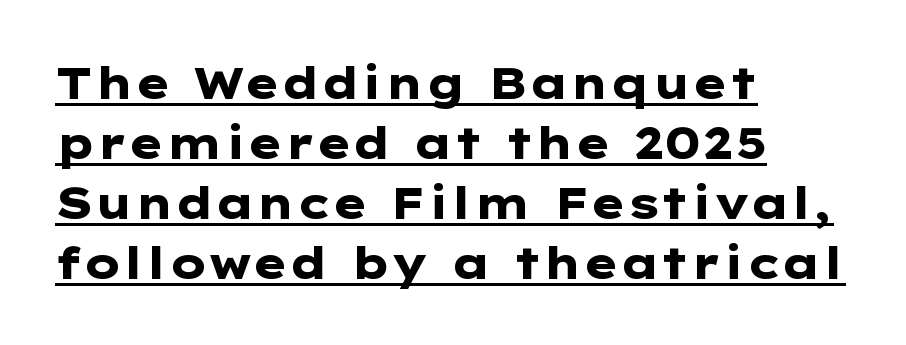
The image shows 44 px heavy, wide sans-serif type, upright; set left-aligned, normal line spacing (1.36x), normal letter spacing, underlined; low stroke contrast and a medium x-height.
